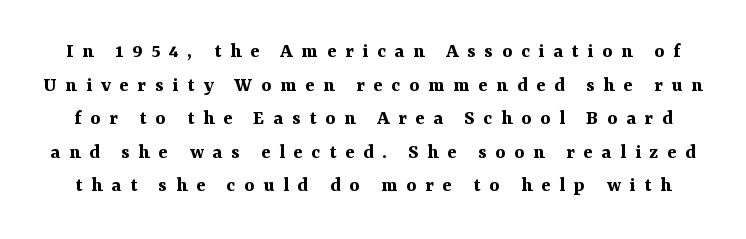
{"italic": "no", "bold": "yes", "underline": "no", "line_spacing": "normal", "line_spacing_ratio": 1.6, "letter_spacing": "wide", "letter_spacing_em": 0.42, "glyph_px": 21}
